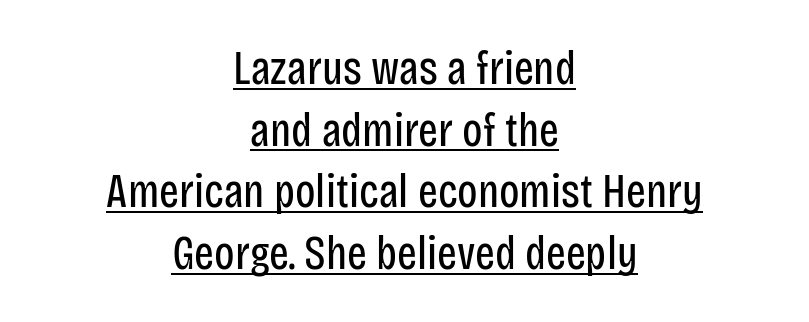
{"serif": "no", "italic": "no", "bold": "no", "weight": "regular", "width": "condensed", "stroke_contrast": "low", "x_height": "large", "monospaced": "no", "underline": "yes", "align": "center", "line_spacing": "normal", "line_spacing_ratio": 1.31, "letter_spacing": "normal", "letter_spacing_em": 0.0, "glyph_px": 47}
